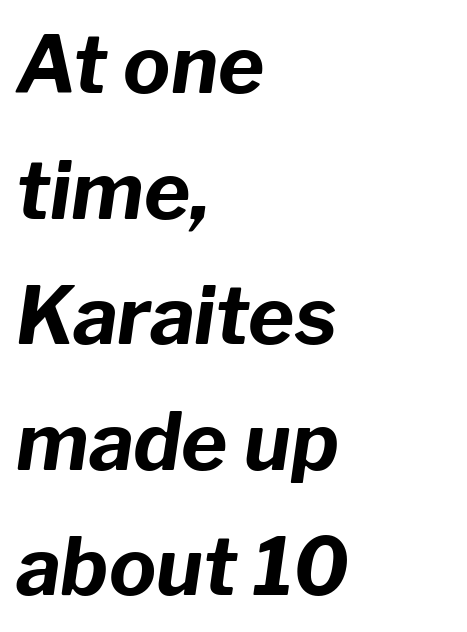
Nobody drew a line under any word here. Letter spacing: default. The text carries the slant typical of an italic or oblique font. Summary of vertical rhythm: regular, with standard interline spacing.
